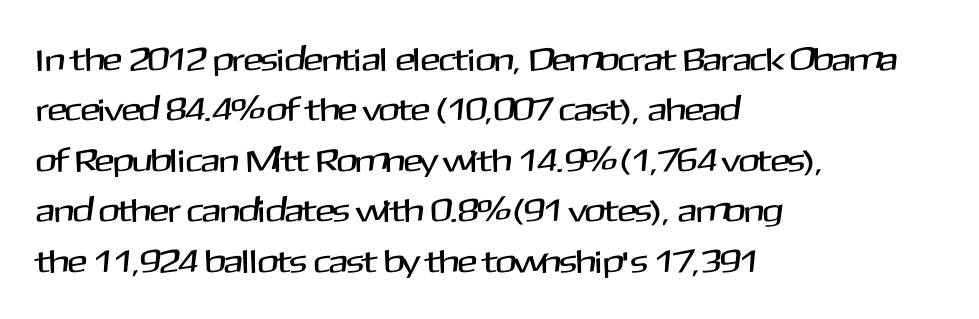
Visually the block forms a straight wall on the left and a jagged coastline on the right. Baseline-to-baseline distance is the conventional proportion of letter height. No italicization has been applied; the sample stays upright. Character widths vary here, with narrow letters taking less room than wide ones. The designer went with a sans here, leaving each stem footless.
